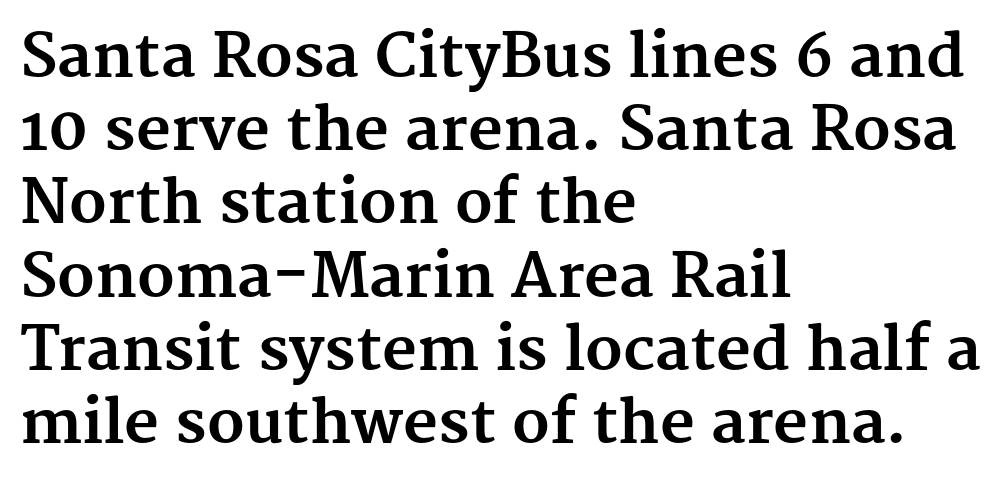
The image shows 60 px bold serif type, upright; set left-aligned, line spacing 1.22x, normal letter spacing, not underlined; medium stroke contrast and a medium x-height.
